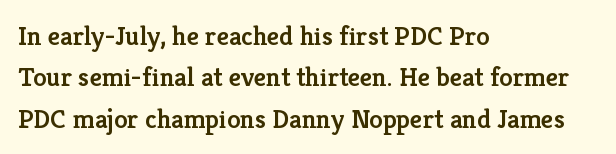
{"italic": "no", "bold": "semi", "underline": "no", "align": "left", "line_spacing": "normal", "line_spacing_ratio": 1.53, "letter_spacing": "normal", "letter_spacing_em": 0.0, "glyph_px": 27}
